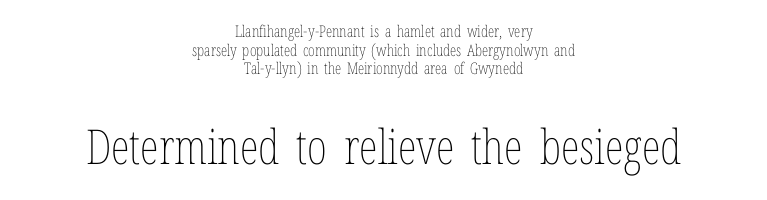
Q: Is the text bold? A: No.
Q: Is the text italic (slanted)? A: No, it is upright.
Q: Is the text underlined? A: No.
Q: How is the paragraph aligned? A: Centered.
Q: Is the spacing between letters normal or unusually wide? A: Normal.
Q: Which block of text is set in a larger size, the first (top) or the second (bottom)? A: The second (bottom) one.
Q: Width (condensed, normal, or wide)? A: Condensed.
Q: Stroke contrast? A: Low.
Q: x-height? A: Medium.
Q: Monospaced? A: No.
